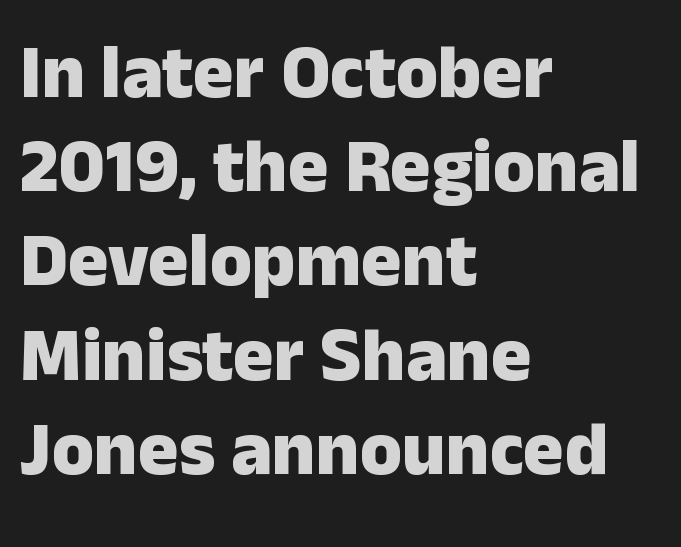
Q: Is the text bold? A: Yes.
Q: Is the text italic (slanted)? A: No, it is upright.
Q: Is the typeface a serif or a sans-serif typeface? A: Sans-serif.
Q: Is the text underlined? A: No.
Q: How is the paragraph aligned? A: Left-aligned.
Q: Is the spacing between letters normal or unusually wide? A: Normal.
Q: Width (condensed, normal, or wide)? A: Normal.
Q: Stroke contrast? A: Low.
Q: x-height? A: Medium.
Q: Monospaced? A: No.
